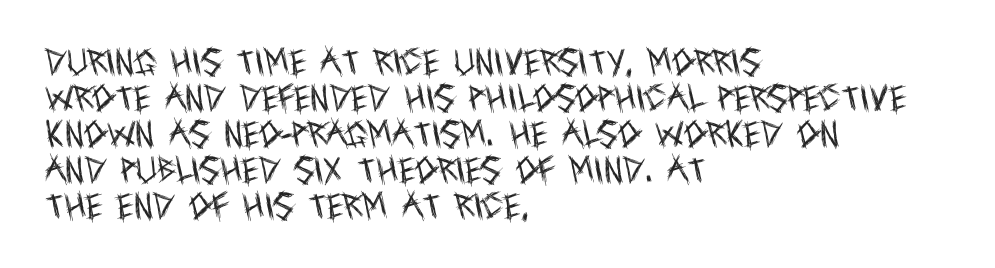
The image shows 29 px regular-weight, condensed sans-serif type, upright; set left-aligned, line spacing 1.24x, normal letter spacing, not underlined; a large x-height.
